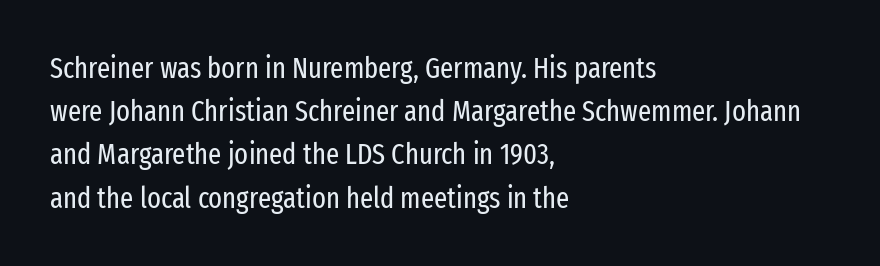
{"serif": "no", "italic": "no", "bold": "no", "weight": "regular", "width": "condensed", "stroke_contrast": "low", "x_height": "medium", "monospaced": "no", "underline": "no", "align": "left", "line_spacing": "normal", "line_spacing_ratio": 1.49, "letter_spacing": "normal", "letter_spacing_em": 0.0, "glyph_px": 29}
